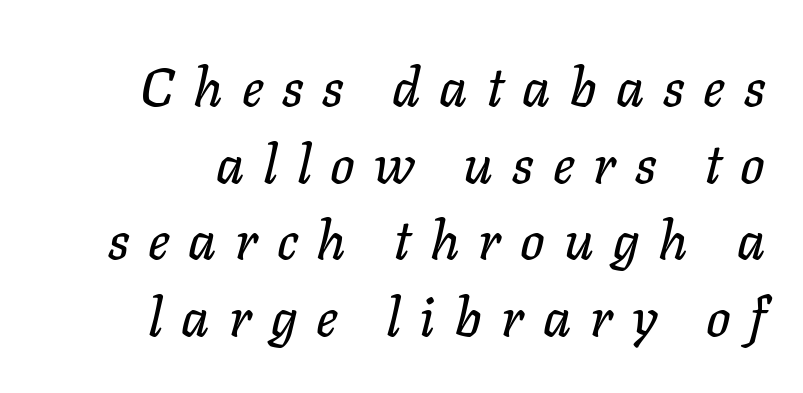
The image shows 54 px text type, italic (leaning right); set right-aligned, normal line spacing (1.42x), unusually wide letter spacing (+0.35 em), not underlined; low stroke contrast and a medium x-height.
